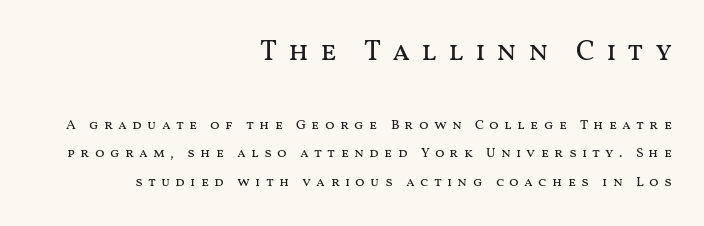
{"italic": "no", "bold": "no", "weight": "regular", "width": "wide", "stroke_contrast": "medium", "x_height": "medium", "monospaced": "no", "underline": "no", "align": "right", "line_spacing": "loose", "line_spacing_ratio": 2.05, "letter_spacing": "wide", "letter_spacing_em": 0.37, "larger_block": "first", "size_ratio": 2.07, "glyph_px": 29}
